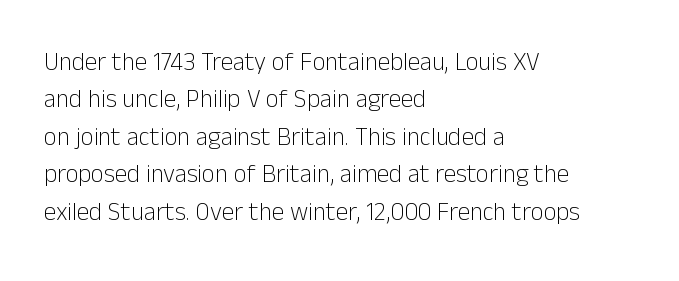
Q: Is the text bold? A: No.
Q: Is the text italic (slanted)? A: No, it is upright.
Q: Is the text underlined? A: No.
Q: How is the paragraph aligned? A: Left-aligned.
Q: Is the spacing between letters normal or unusually wide? A: Normal.
Q: Is the spacing between lines tight, normal or loose? A: Normal.
